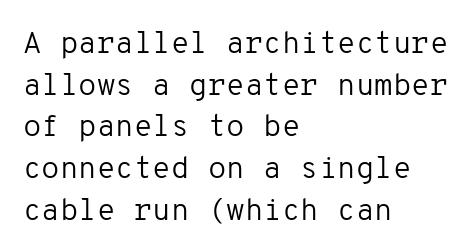
The image shows 30 px regular-weight sans-serif type, upright, monospaced; set left-aligned, normal line spacing (1.39x), normal letter spacing, not underlined; low stroke contrast and a medium x-height.
